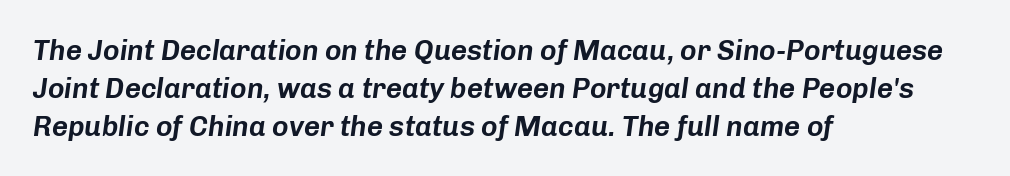
The image shows 28 px text type, italic (leaning right); set left-aligned, normal line spacing (1.35x), normal letter spacing, not underlined; low stroke contrast and a medium x-height.
